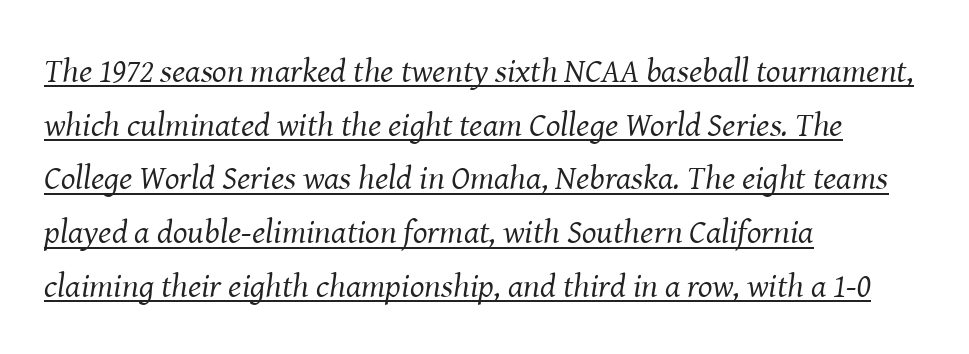
The image shows 34 px regular-weight serif type, italic (leaning right); set left-aligned, normal line spacing (1.58x), normal letter spacing, underlined; medium stroke contrast and a medium x-height.
